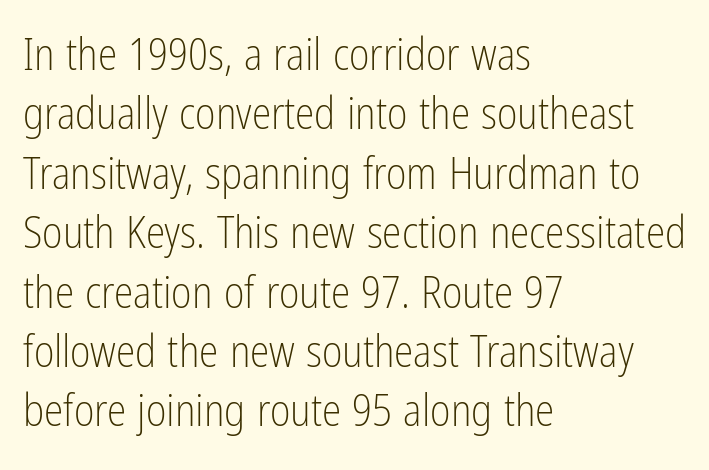
{"serif": "no", "italic": "no", "bold": "no", "weight": "light", "width": "condensed", "stroke_contrast": "low", "x_height": "medium", "monospaced": "no", "underline": "no", "align": "left", "line_spacing": "normal", "line_spacing_ratio": 1.35, "letter_spacing": "normal", "letter_spacing_em": 0.0, "glyph_px": 44}
